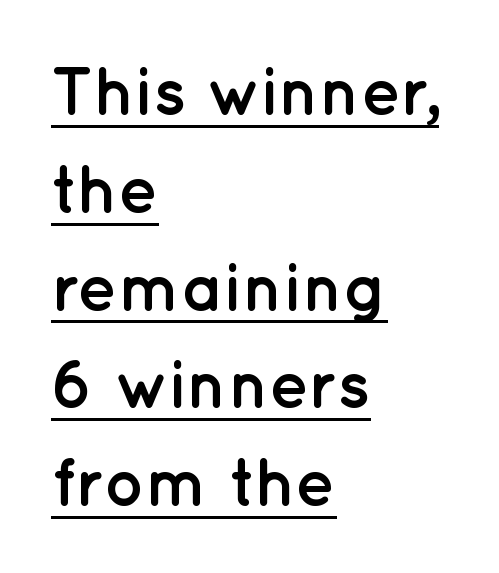
The image shows 67 px semibold sans-serif type, upright; set left-aligned, normal line spacing (1.46x), normal letter spacing, underlined; low stroke contrast and a medium x-height.
